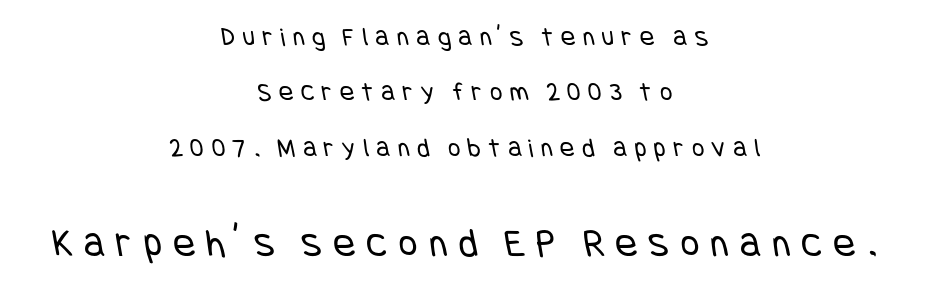
The block of text is sparse from top to bottom, with ample space between rows. Tracking value appears strongly positive — letters spread wide. Visually, the bottom section dominates because its glyphs are scaled up. Heft: none added — not bold. Grotesque or geometric, the face here clearly has no serifs.
